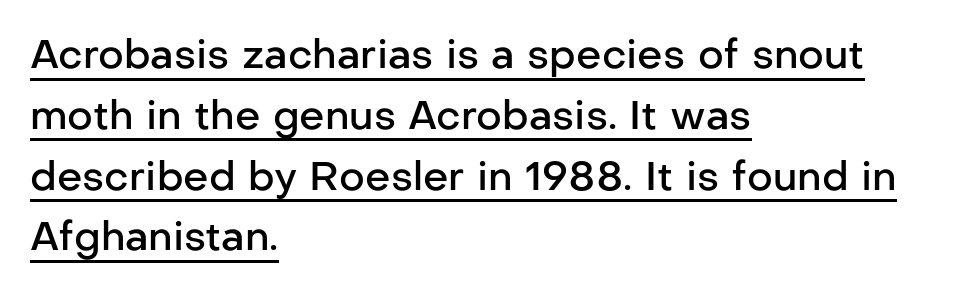
Q: Is the text bold? A: Semi-bold.
Q: Is the text italic (slanted)? A: No, it is upright.
Q: Is the typeface a serif or a sans-serif typeface? A: Sans-serif.
Q: Is the text underlined? A: Yes.
Q: How is the paragraph aligned? A: Left-aligned.
Q: Is the spacing between letters normal or unusually wide? A: Normal.
Q: Is the spacing between lines tight, normal or loose? A: Normal.
Q: Width (condensed, normal, or wide)? A: Normal.
Q: Stroke contrast? A: Low.
Q: x-height? A: Medium.
Q: Monospaced? A: No.
